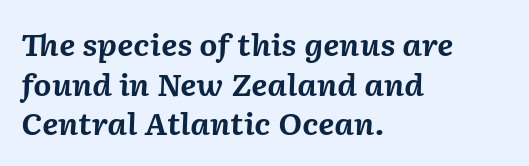
Q: Is the text bold? A: Yes.
Q: Is the text italic (slanted)? A: Yes, it leans right by about 2 degrees.
Q: Is the text underlined? A: No.
Q: How is the paragraph aligned? A: Left-aligned.
Q: Is the spacing between letters normal or unusually wide? A: Normal.
Q: Is the spacing between lines tight, normal or loose? A: Normal.
Q: Width (condensed, normal, or wide)? A: Normal.
Q: Stroke contrast? A: Medium.
Q: x-height? A: Medium.
Q: Monospaced? A: No.
